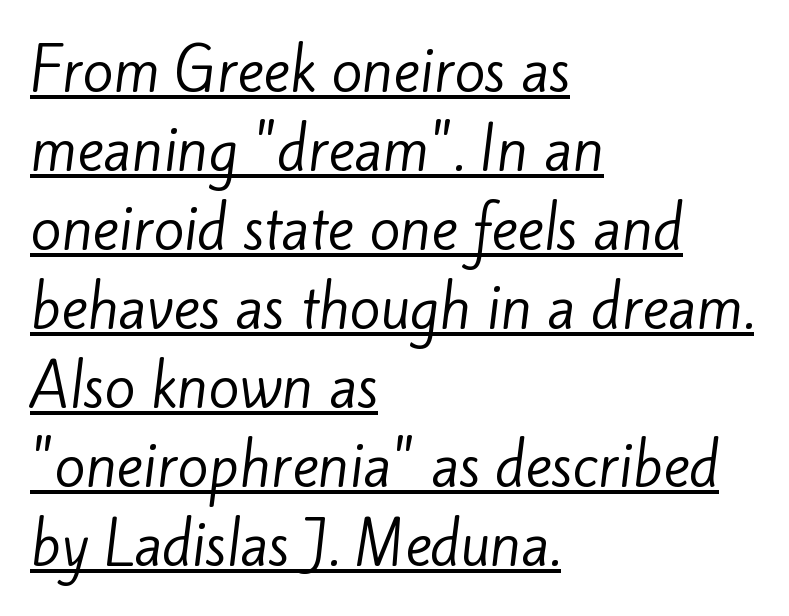
Stroke thickness stays within the range of a standard reading face or lighter. Horizontally, the lines are justified to the leading edge only. This sample has the flowing, uneven cadence of proportional lettering. Leading matches the norm, producing a regular column.
